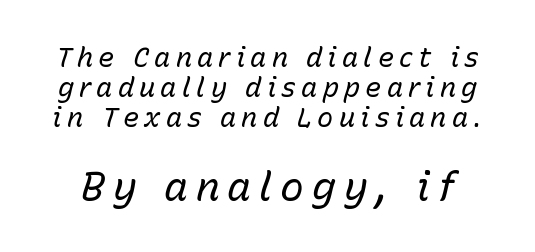
The characters are drawn with everyday or finer stroke widths. The rendering uses natural spacing where letterforms have individual widths. Which of the two is more prominent by size? The second, at the bottom. Underline: absent. This is oblique type, the kind used for emphasis or titles. The block of text is dense from top to bottom, with scant space between rows.
